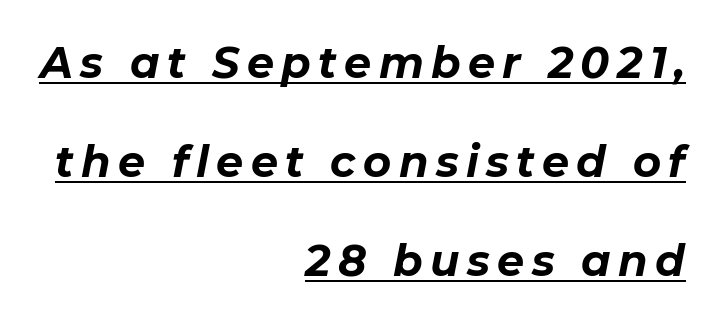
{"italic": "yes", "lean": "right", "slant_degrees": 11, "bold": "yes", "weight": "bold", "width": "normal", "stroke_contrast": "low", "x_height": "medium", "monospaced": "no", "underline": "yes", "align": "right", "line_spacing": "loose", "line_spacing_ratio": 2.3, "glyph_px": 43}
